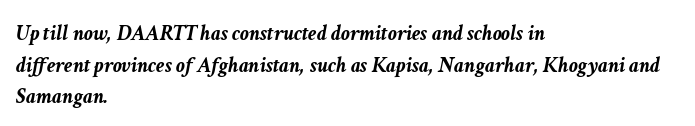
The characters look thick and weighty, a clear bold. Line starts are locked; line ends wander. Standard letterfit; no display-style spreading of the glyphs. The lettering tilts uniformly, giving the passage an italic look. Honestly, there is no underline to notice here at all. These lines sit exactly where default settings would place them.
